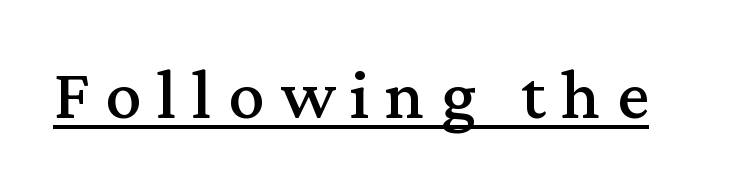
The image shows 72 px serif type, upright; set unusually wide letter spacing (+0.22 em), underlined; medium stroke contrast and a medium x-height.
